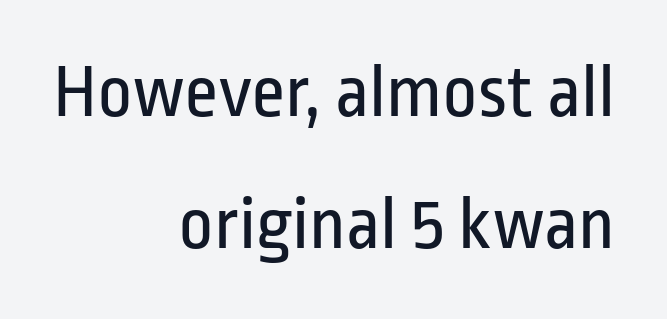
{"serif": "no", "italic": "no", "bold": "no", "weight": "regular", "width": "condensed", "stroke_contrast": "low", "x_height": "medium", "monospaced": "no", "underline": "no", "align": "right", "line_spacing_ratio": 1.74, "letter_spacing": "normal", "letter_spacing_em": 0.0, "glyph_px": 76}
